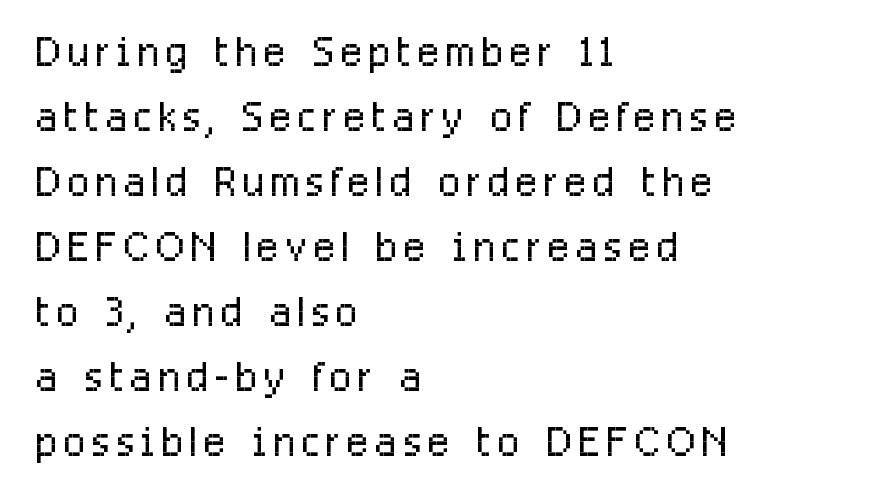
Q: Is the text bold? A: No.
Q: Is the text italic (slanted)? A: No, it is upright.
Q: Is the typeface a serif or a sans-serif typeface? A: Sans-serif.
Q: Is the text underlined? A: No.
Q: How is the paragraph aligned? A: Left-aligned.
Q: Is the spacing between lines tight, normal or loose? A: Tight.
Q: Width (condensed, normal, or wide)? A: Condensed.
Q: Stroke contrast? A: Low.
Q: x-height? A: Medium.
Q: Monospaced? A: No.
